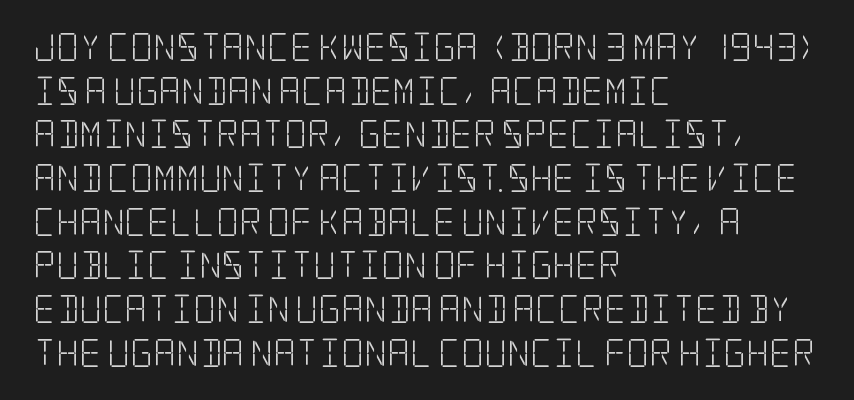
Characters follow at the spacing the type designer built in. Leading matches the norm, producing a regular column. Is the block centered? No — it sits flush against the left margin. The characters are drawn with everyday or finer stroke widths. The face used here is seriffed, in the tradition of book romans.
